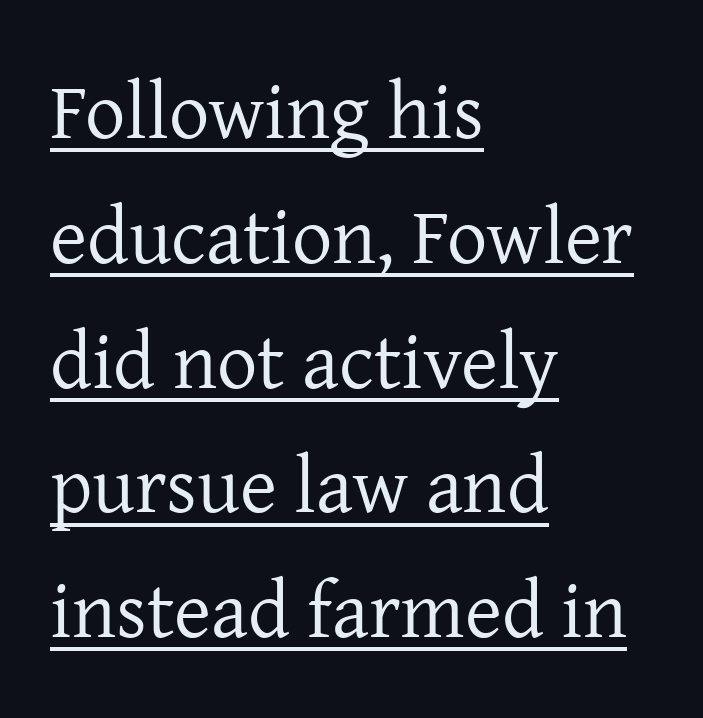
Q: Is the text bold? A: No.
Q: Is the text italic (slanted)? A: No, it is upright.
Q: Is the typeface a serif or a sans-serif typeface? A: Serif.
Q: Is the text underlined? A: Yes.
Q: How is the paragraph aligned? A: Left-aligned.
Q: Is the spacing between letters normal or unusually wide? A: Normal.
Q: Is the spacing between lines tight, normal or loose? A: Normal.
Q: Width (condensed, normal, or wide)? A: Normal.
Q: Stroke contrast? A: Low.
Q: x-height? A: Medium.
Q: Monospaced? A: No.
